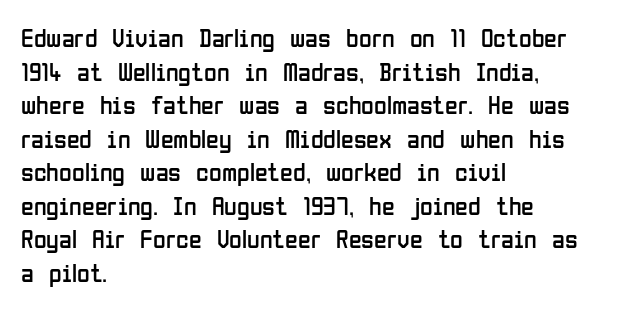
Interline gaps are of average width in this sample. In terms of posture, this sample is upright. Teacher's note: observe the even left margin — that is flush-left alignment. The cut favours lightness, reaching ordinary text weight at its darkest.
